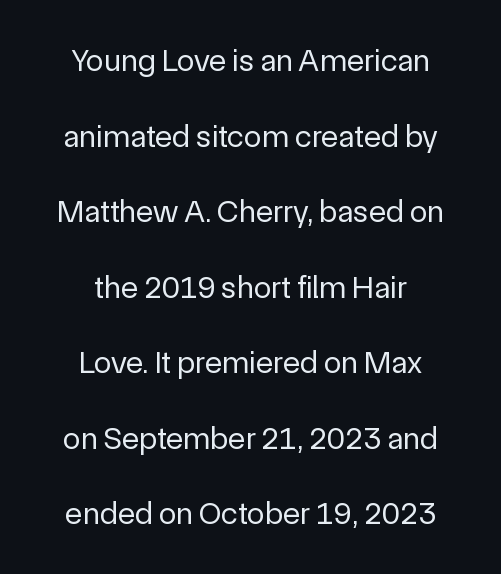
{"serif": "no", "italic": "no", "bold": "no", "weight": "regular", "width": "normal", "x_height": "medium", "monospaced": "no", "underline": "no", "align": "center", "line_spacing": "loose", "line_spacing_ratio": 2.36, "letter_spacing": "normal", "letter_spacing_em": 0.0, "glyph_px": 32}
